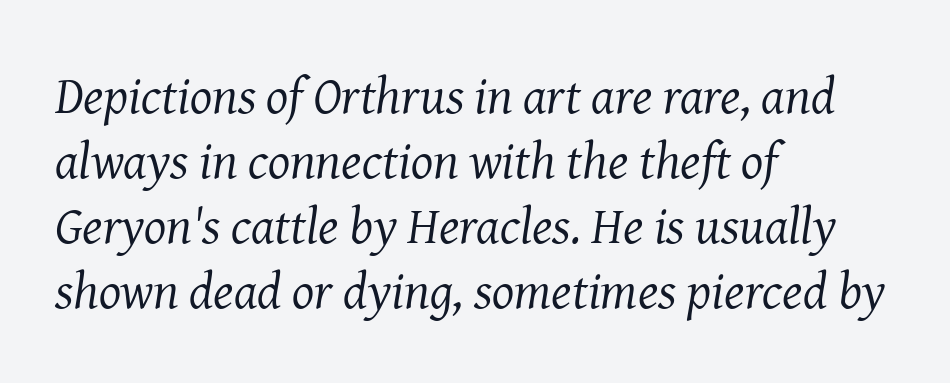
{"serif": "yes", "italic": "yes", "lean": "right", "slant_degrees": 8, "bold": "no", "weight": "regular", "width": "normal", "stroke_contrast": "medium", "x_height": "medium", "monospaced": "no", "underline": "no", "align": "left", "line_spacing": "normal", "line_spacing_ratio": 1.25, "letter_spacing": "normal", "letter_spacing_em": 0.0, "glyph_px": 52}
